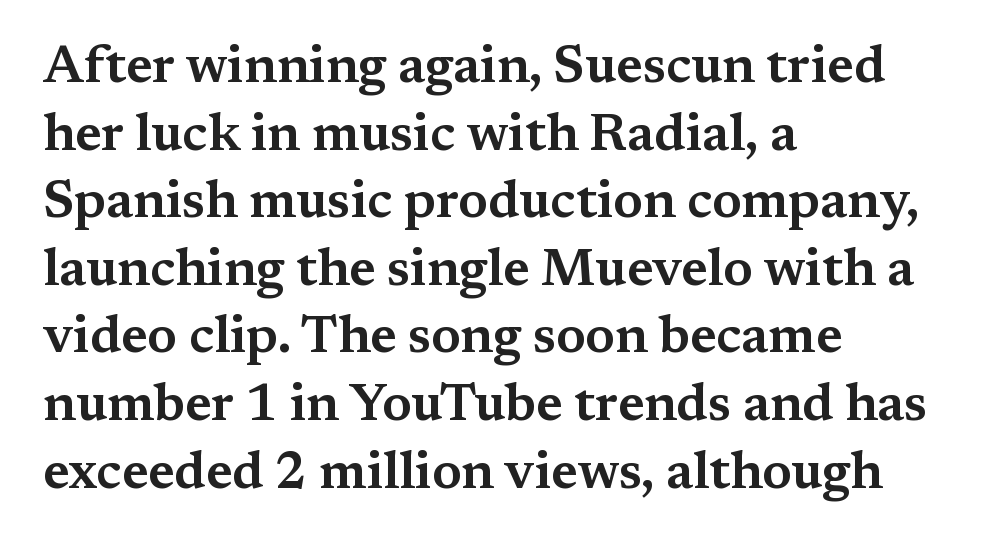
The image shows 52 px wide serif type, upright; set left-aligned, normal line spacing (1.3x), normal letter spacing, not underlined; medium stroke contrast and a medium x-height.
